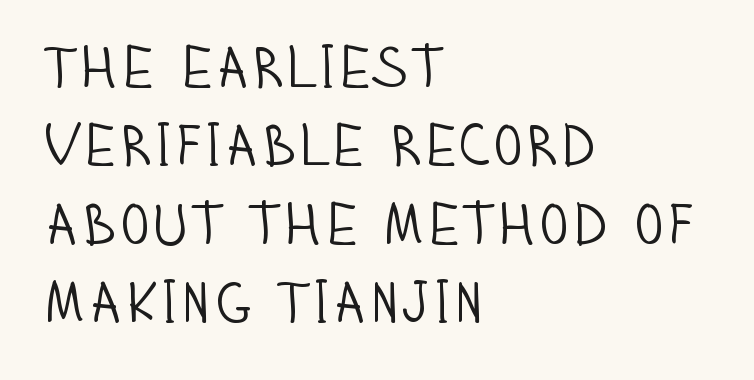
{"serif": "no", "italic": "no", "bold": "no", "weight": "light", "width": "condensed", "stroke_contrast": "low", "x_height": "large", "monospaced": "no", "underline": "no", "align": "left", "line_spacing": "normal", "line_spacing_ratio": 1.35, "letter_spacing": "normal", "letter_spacing_em": 0.0, "glyph_px": 58}
